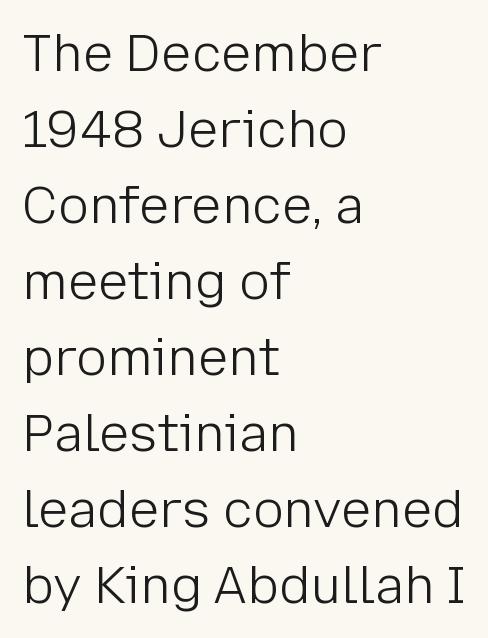
The image shows 51 px light sans-serif type, upright; set left-aligned, normal line spacing (1.49x), normal letter spacing, not underlined; low stroke contrast and a medium x-height.
